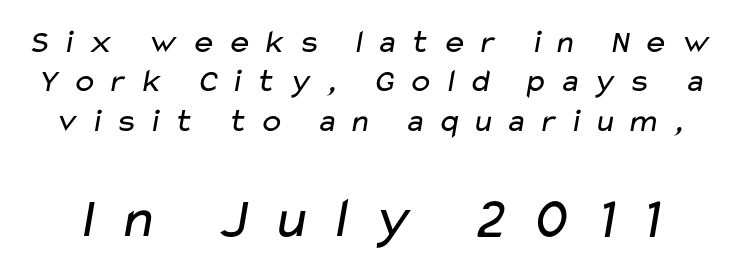
The image shows 58 px regular-weight, wide sans-serif type; set line spacing 1.19x, unusually wide letter spacing (+0.34 em), not underlined; the second (bottom) block is 1.76x larger; low stroke contrast and a medium x-height.
